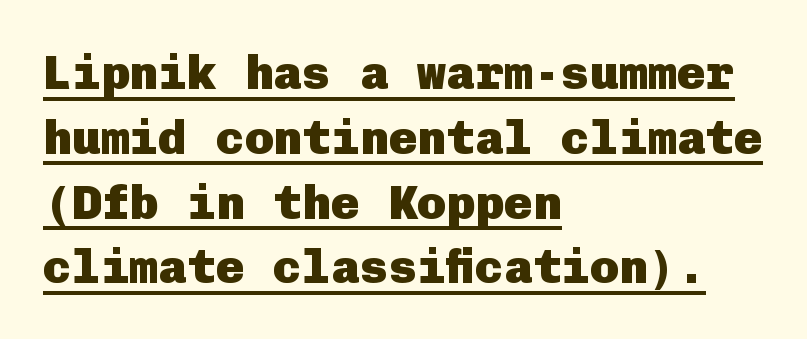
Beneath each row of characters lies a ruled line. Observe the absence of serifs on each vertical stroke in this sample. No italicization has been applied; the sample stays upright. Observe the ordinary spacing: letters are neighbours, not strangers. These lines are set flush left with a ragged right edge.
